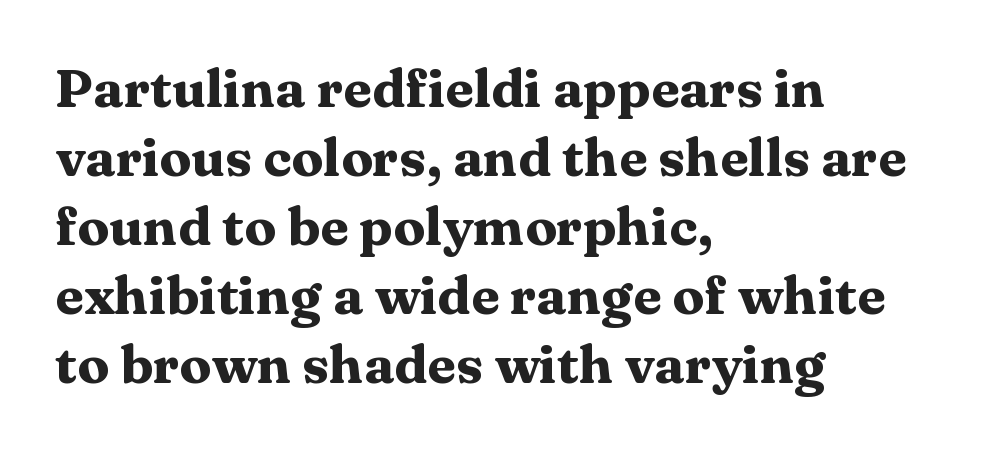
The image shows 53 px heavy, wide serif type, upright; set left-aligned, normal line spacing (1.3x), normal letter spacing, not underlined; medium stroke contrast and a medium x-height.
